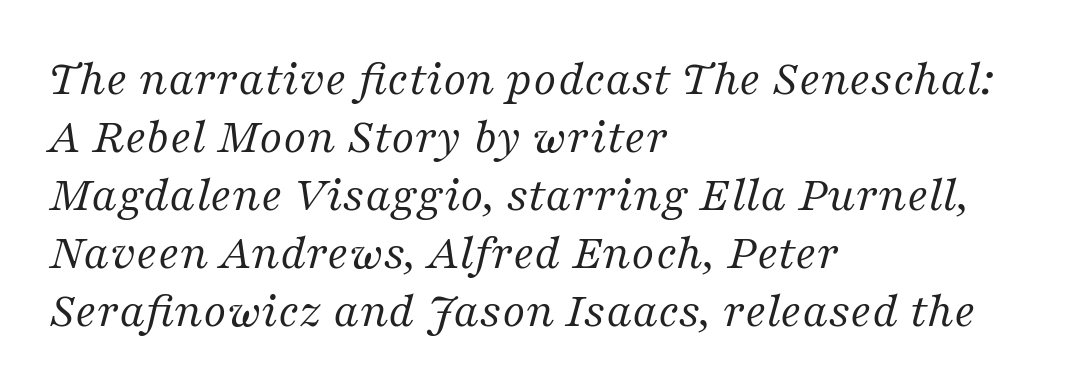
Q: Is the text bold? A: No.
Q: Is the text italic (slanted)? A: Yes, it leans right by about 16 degrees.
Q: Is the typeface a serif or a sans-serif typeface? A: Serif.
Q: Is the text underlined? A: No.
Q: How is the paragraph aligned? A: Left-aligned.
Q: Is the spacing between letters normal or unusually wide? A: Normal.
Q: Width (condensed, normal, or wide)? A: Normal.
Q: Stroke contrast? A: Medium.
Q: x-height? A: Medium.
Q: Monospaced? A: No.
